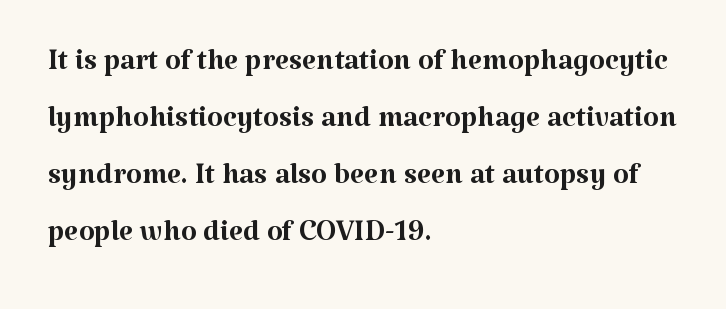
The image shows 41 px regular-weight serif type, upright; set left-aligned, normal line spacing (1.39x), normal letter spacing, not underlined; medium stroke contrast and a medium x-height.
